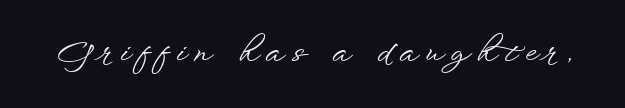
Q: Is the text italic (slanted)? A: Yes.
Q: Is the typeface a serif or a sans-serif typeface? A: Sans-serif.
Q: Is the text underlined? A: No.
Q: Is the spacing between letters normal or unusually wide? A: Unusually wide.
Q: Width (condensed, normal, or wide)? A: Wide.
Q: Stroke contrast? A: Low.
Q: x-height? A: Small.
Q: Monospaced? A: No.
